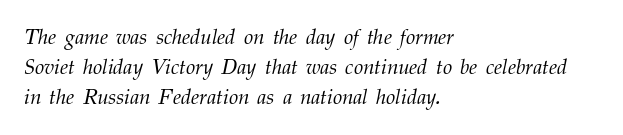
The image shows 21 px text type, italic (leaning right); set left-aligned, normal line spacing (1.43x), normal letter spacing, not underlined.
